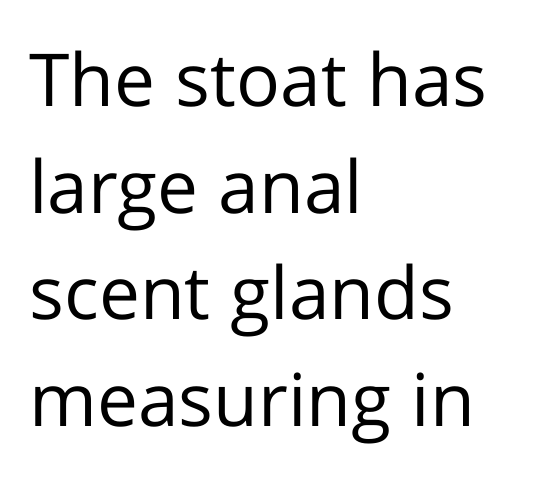
The image shows 73 px regular-weight sans-serif type, upright; set left-aligned, normal line spacing (1.46x), normal letter spacing, not underlined; low stroke contrast and a medium x-height.
